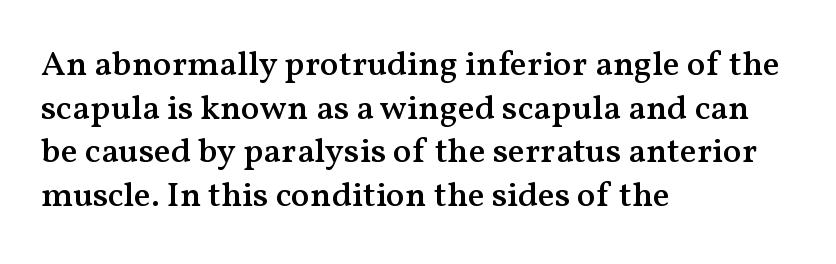
The letters advance in unequal steps, a hallmark of proportional type. In terms of weight, the rendering is demibold, just under bold. Is this a sans? No — the strokes have serifs. Do the letters lean? They stand straight. This rendering features lettering with no underline. A classic flush-left, rag-right setting is used for this passage.
